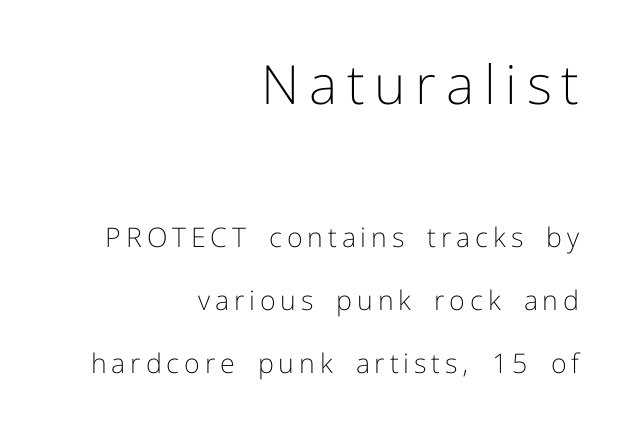
A typesetter would mark this as roman, not italic. Size hierarchy here favors the leading block over the trailing one. These glyphs show unthickened strokes, regular width or finer. Quick note: underline off.
